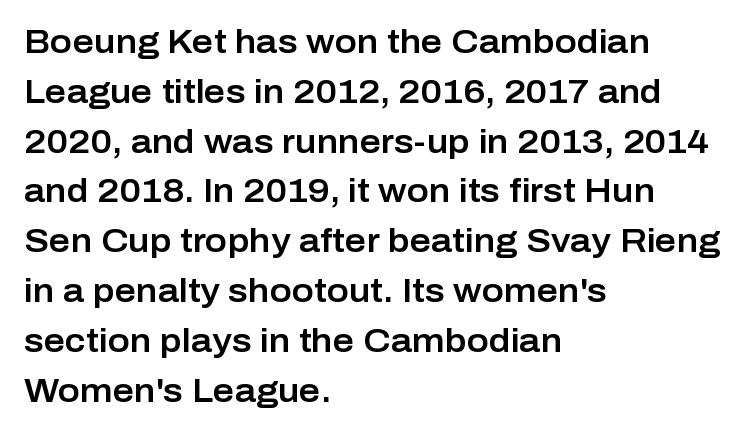
Proportional: the letters do not fall into vertical columns. A typesetter would call this leading conventional body-copy spacing. Underlining? Definitely not there. Designer's note — italics off, roman on. A classic flush-left, rag-right setting is used for this passage. What stands out about the letter spacing? Nothing — it is the standard amount.
